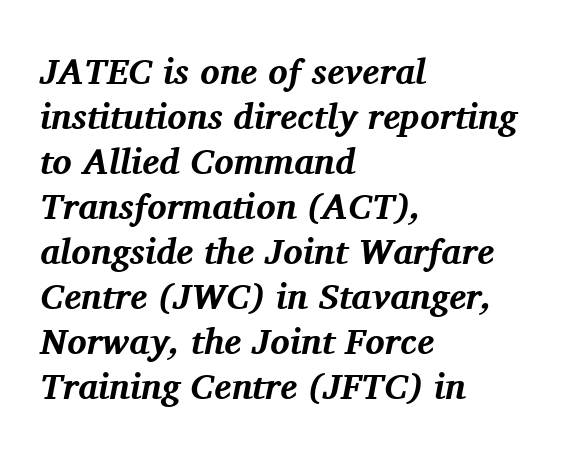
The image shows 36 px bold serif type, italic (leaning right); set left-aligned, normal line spacing (1.25x), normal letter spacing, not underlined; medium stroke contrast and a medium x-height.
